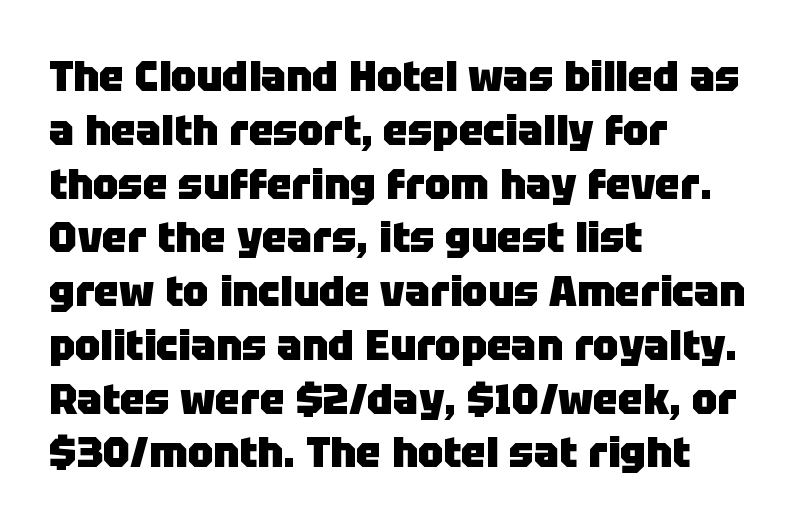
The lines in this sample share a left origin and differ only in where they stop. Each word holds together tightly as a unit, with standard inter-letter gaps. Spacing verdict: proportional, widths tailored to each character. Thick stems and heavy bowls — unmistakably bold. This is roman type, the default non-slanted kind.
